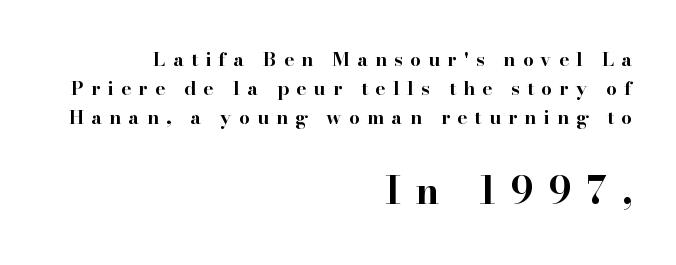
The passage shown begins with its smaller block and ends with its larger one. The rows are spaced the way most documents space them. Yep, those are serifs on the letters. Varying glyph widths throughout — classic text-font behaviour. Each glyph is drawn with heavy, bold strokes.
